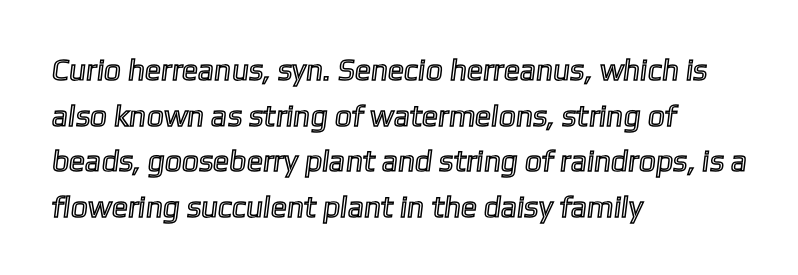
{"width": "normal", "x_height": "medium", "monospaced": "no", "underline": "no", "align": "left", "line_spacing": "normal", "line_spacing_ratio": 1.52, "letter_spacing": "normal", "letter_spacing_em": 0.0, "glyph_px": 30}
